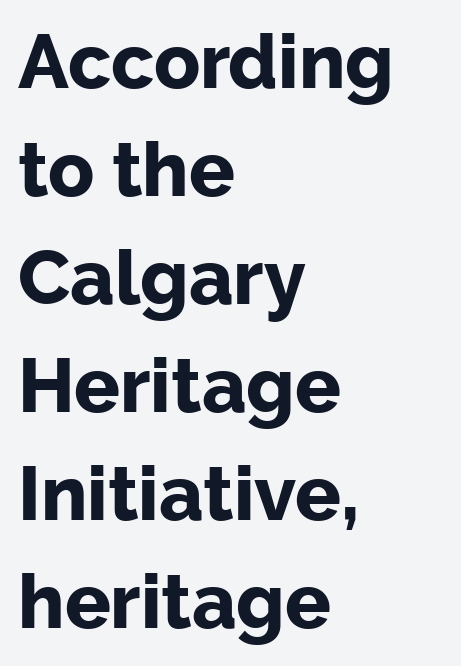
Q: Is the text bold? A: Yes.
Q: Is the text italic (slanted)? A: No, it is upright.
Q: Is the typeface a serif or a sans-serif typeface? A: Sans-serif.
Q: Is the text underlined? A: No.
Q: How is the paragraph aligned? A: Left-aligned.
Q: Is the spacing between letters normal or unusually wide? A: Normal.
Q: Is the spacing between lines tight, normal or loose? A: Normal.
Q: Width (condensed, normal, or wide)? A: Normal.
Q: Stroke contrast? A: Low.
Q: x-height? A: Medium.
Q: Monospaced? A: No.
